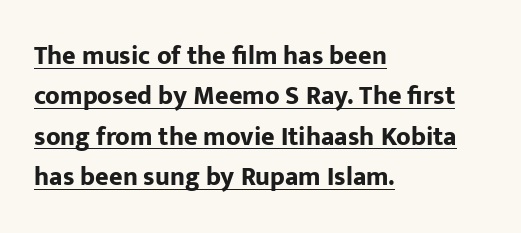
The image shows 26 px bold type, upright; set left-aligned, normal line spacing (1.55x), normal letter spacing, underlined.
